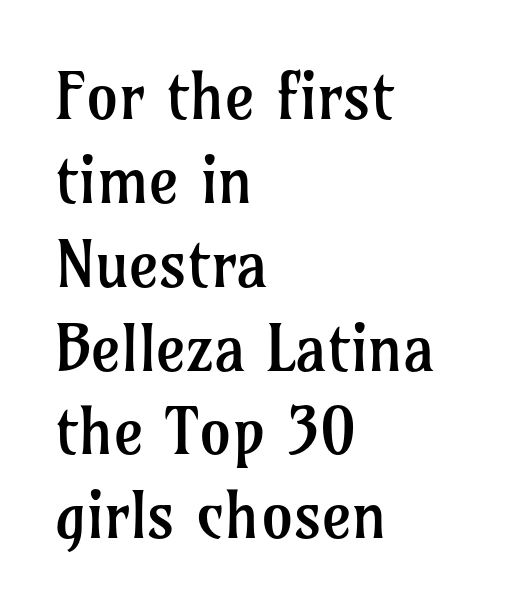
{"serif": "yes", "italic": "no", "bold": "no", "weight": "regular", "width": "normal", "stroke_contrast": "low", "x_height": "medium", "monospaced": "no", "underline": "no", "align": "left", "line_spacing": "normal", "line_spacing_ratio": 1.31, "letter_spacing": "normal", "letter_spacing_em": 0.0, "glyph_px": 64}
